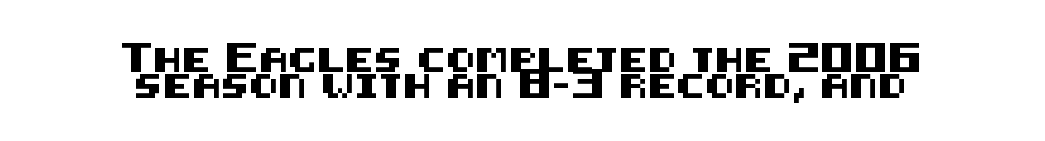
Characters remain perfectly vertical along every line. The whitespace from short lines is split evenly between both sides. Glance below the letters and you will spot only blank space. What stands out about the letter spacing? Nothing — it is the standard amount.
